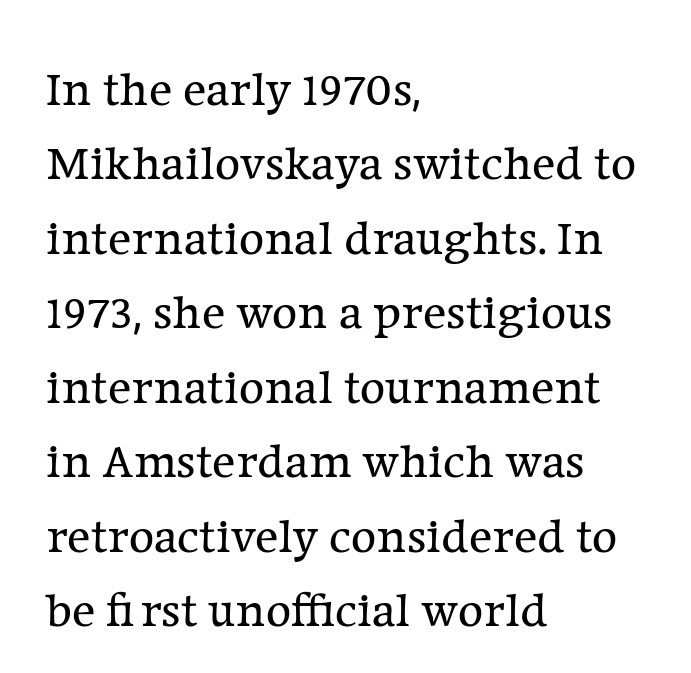
The typeface chosen for these lines features serifs. Stroke mass is kept to a normal reading level or below. Compared with a centered layout, this one pins lines to the left instead. Each word holds together tightly as a unit, with standard inter-letter gaps. Do the characters align in a grid? No, the font is proportional.
